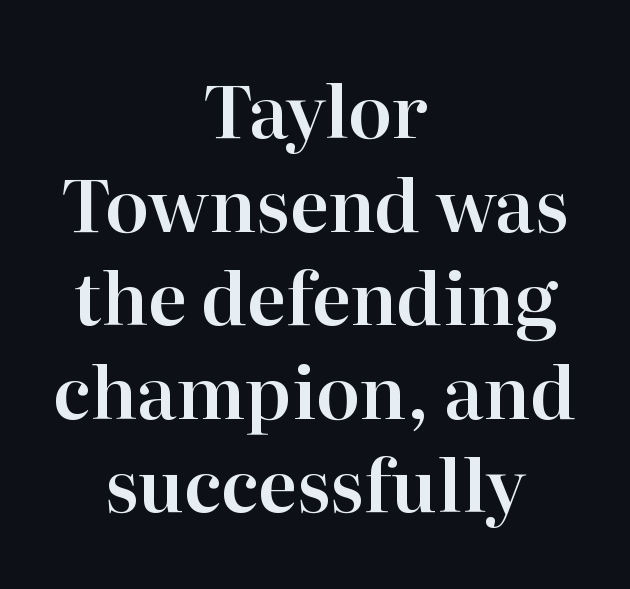
The image shows 72 px serif type, upright; set centered, normal line spacing (1.3x), normal letter spacing, not underlined; high stroke contrast and a medium x-height.
